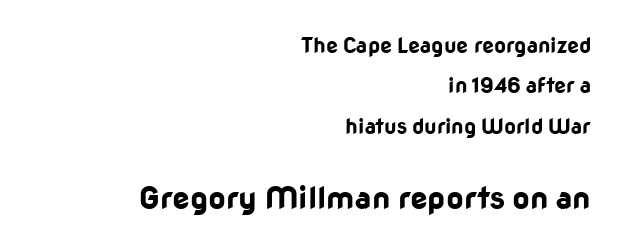
{"serif": "no", "italic": "no", "bold": "yes", "weight": "bold", "width": "normal", "stroke_contrast": "low", "x_height": "medium", "monospaced": "no", "underline": "no", "align": "right", "line_spacing": "loose", "line_spacing_ratio": 1.92, "letter_spacing": "normal", "letter_spacing_em": 0.0, "larger_block": "second", "size_ratio": 1.48, "glyph_px": 31}
